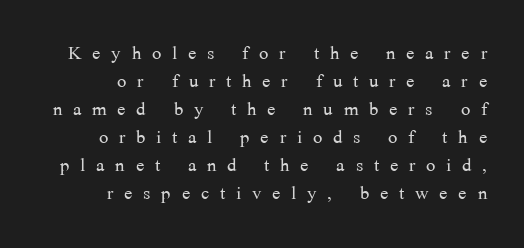
Q: Is the text bold? A: No.
Q: Is the text italic (slanted)? A: No, it is upright.
Q: Is the text underlined? A: No.
Q: How is the paragraph aligned? A: Right-aligned.
Q: Is the spacing between letters normal or unusually wide? A: Unusually wide.
Q: Is the spacing between lines tight, normal or loose? A: Tight.
